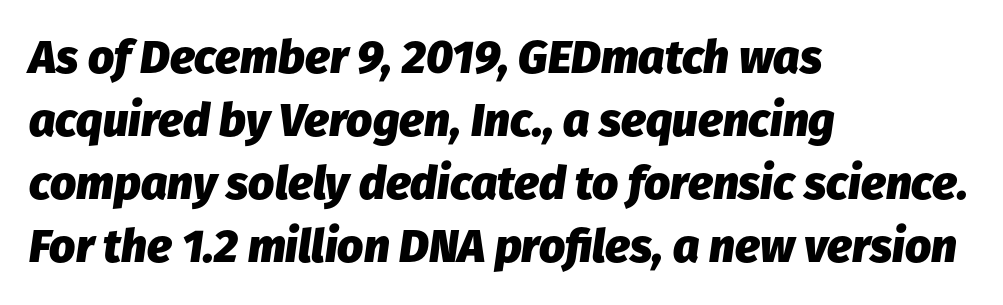
Characters follow at the spacing the type designer built in. Vertical spacing — default. Compared with an ordinary text face, these strokes are far heavier — a full bold. Compared with ordinary roman type, these characters are visibly tilted.
